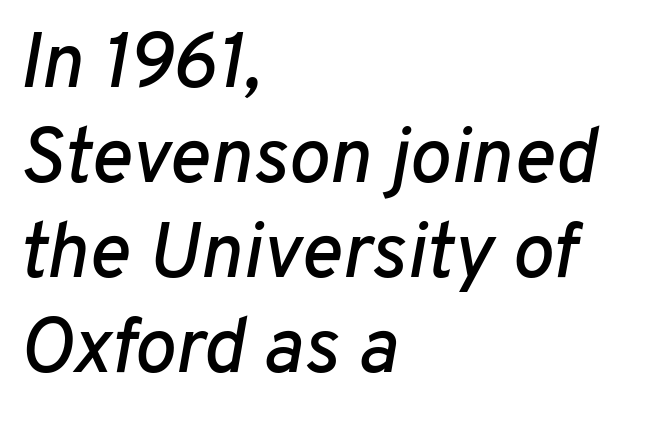
The space beneath each line is pristine and unruled. A typesetter would call this proportional, since set widths differ per character. Compared with ordinary roman type, these characters are visibly tilted. Glyph-to-glyph distance matches everyday printed text. Notice how the passage keeps a crisp vertical edge on the left only.
